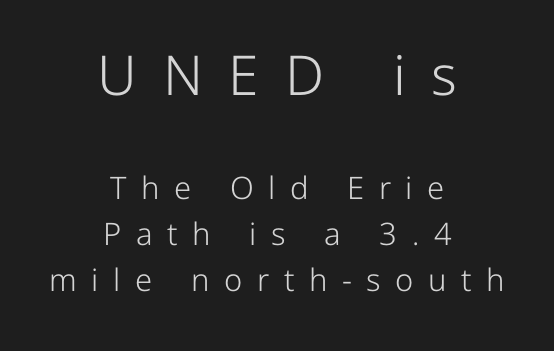
Q: Is the text bold? A: No.
Q: Is the text italic (slanted)? A: No, it is upright.
Q: Is the typeface a serif or a sans-serif typeface? A: Sans-serif.
Q: Is the text underlined? A: No.
Q: How is the paragraph aligned? A: Centered.
Q: Is the spacing between letters normal or unusually wide? A: Unusually wide.
Q: Is the spacing between lines tight, normal or loose? A: Normal.
Q: Which block of text is set in a larger size, the first (top) or the second (bottom)? A: The first (top) one.
Q: Width (condensed, normal, or wide)? A: Normal.
Q: Stroke contrast? A: Low.
Q: x-height? A: Medium.
Q: Monospaced? A: No.
